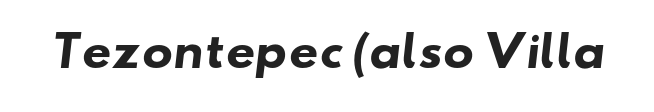
How are the letters spaced? Ordinarily, with no added tracking. Heavy-handed strokes throughout: this text is bold. The rendering uses natural spacing where letterforms have individual widths. Check the space under the baseline: it is left empty. To sum up the face: it is a sans, with no serifs.
